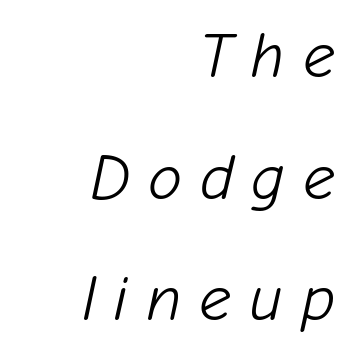
The image shows 64 px light type, italic (leaning right); set right-aligned, loose line spacing (1.9x), unusually wide letter spacing (+0.28 em), not underlined; low stroke contrast and a medium x-height.
